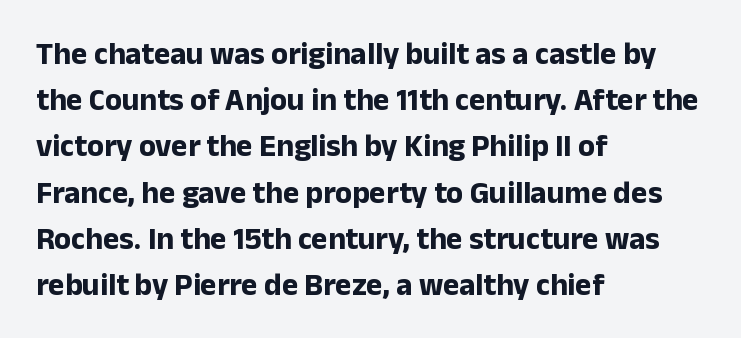
Q: Is the text bold? A: Yes.
Q: Is the text italic (slanted)? A: No, it is upright.
Q: Is the typeface a serif or a sans-serif typeface? A: Sans-serif.
Q: Is the text underlined? A: No.
Q: How is the paragraph aligned? A: Left-aligned.
Q: Is the spacing between letters normal or unusually wide? A: Normal.
Q: Is the spacing between lines tight, normal or loose? A: Normal.
Q: Width (condensed, normal, or wide)? A: Normal.
Q: Stroke contrast? A: Low.
Q: x-height? A: Medium.
Q: Monospaced? A: No.
